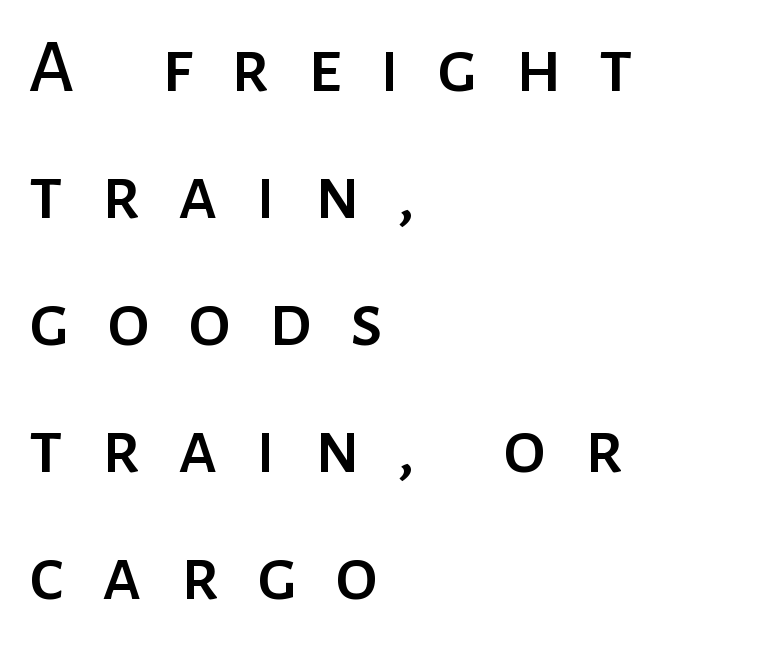
The image shows 77 px sans-serif type, upright; set left-aligned, normal line spacing (1.65x), unusually wide letter spacing (+0.49 em), not underlined; low stroke contrast and a medium x-height.
